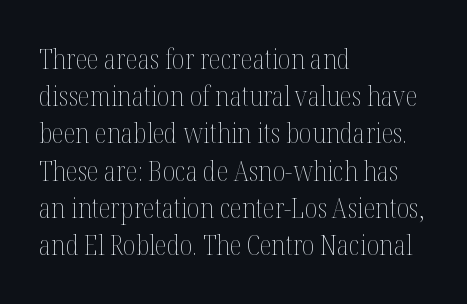
The image shows 28 px thin, condensed type, upright; set left-aligned, normal line spacing (1.33x), normal letter spacing, not underlined; medium stroke contrast and a medium x-height.
